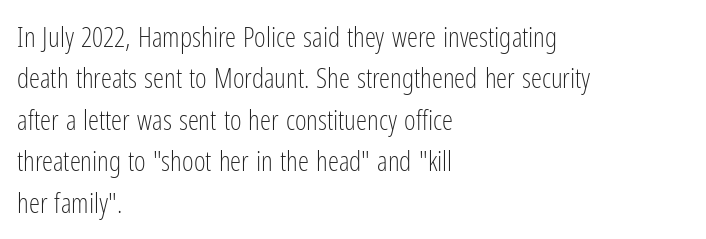
{"serif": "no", "italic": "no", "bold": "no", "weight": "light", "width": "condensed", "stroke_contrast": "low", "x_height": "medium", "monospaced": "no", "underline": "no", "align": "left", "line_spacing": "normal", "line_spacing_ratio": 1.48, "letter_spacing": "normal", "letter_spacing_em": 0.0, "glyph_px": 28}
